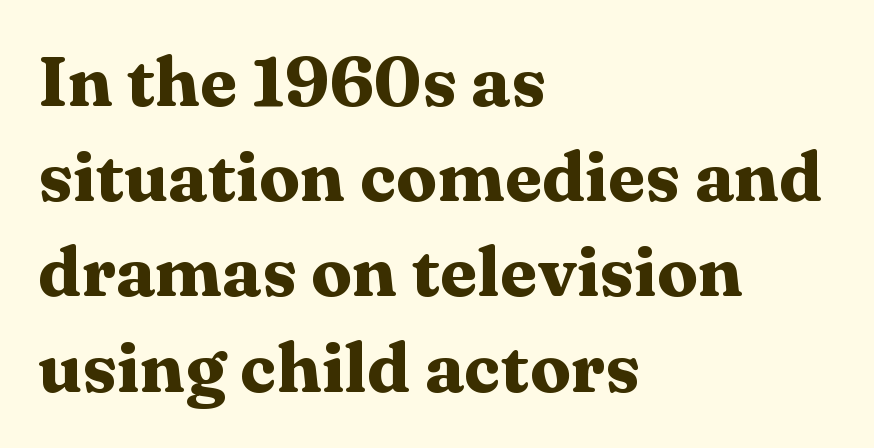
{"serif": "yes", "italic": "no", "bold": "yes", "weight": "heavy", "width": "wide", "stroke_contrast": "medium", "x_height": "medium", "monospaced": "no", "underline": "no", "align": "left", "line_spacing": "normal", "line_spacing_ratio": 1.38, "letter_spacing": "normal", "letter_spacing_em": 0.0, "glyph_px": 69}
